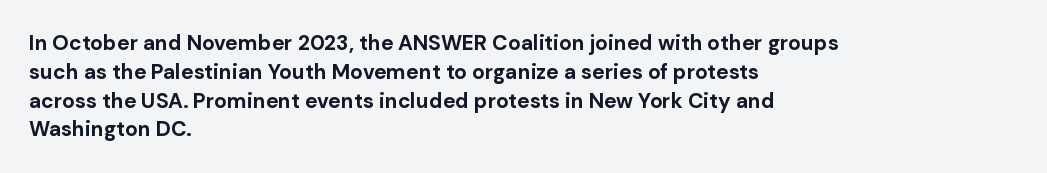
{"italic": "no", "bold": "yes", "underline": "no", "align": "left", "line_spacing": "normal", "line_spacing_ratio": 1.37, "letter_spacing": "normal", "letter_spacing_em": 0.0, "glyph_px": 21}
